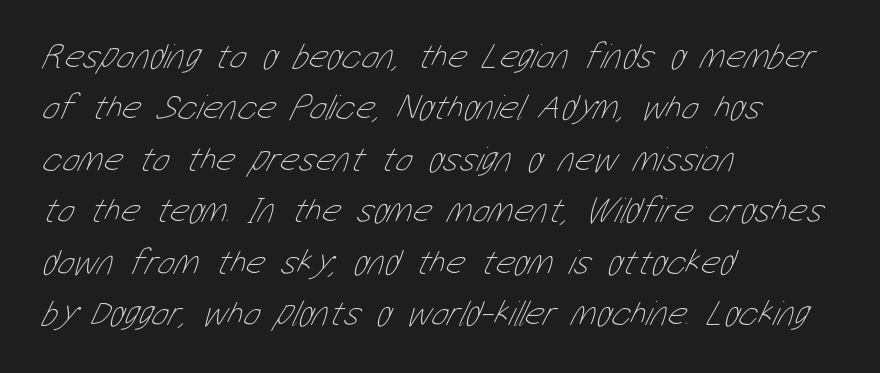
{"bold": "no", "weight": "thin", "width": "condensed", "stroke_contrast": "low", "x_height": "medium", "monospaced": "no", "underline": "no", "align": "left", "line_spacing": "normal", "line_spacing_ratio": 1.43, "letter_spacing": "normal", "letter_spacing_em": 0.0, "glyph_px": 36}
